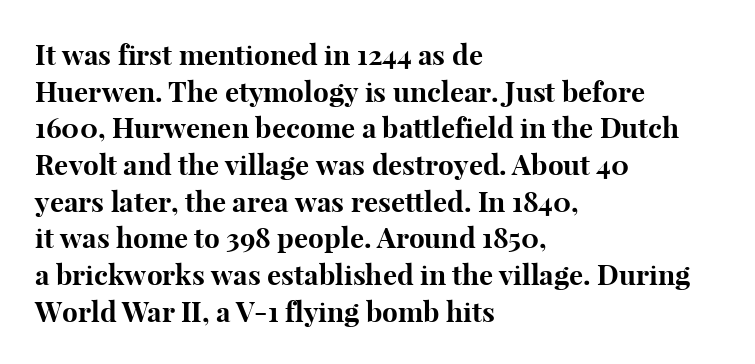
Q: Is the text bold? A: Yes.
Q: Is the text italic (slanted)? A: No, it is upright.
Q: Is the typeface a serif or a sans-serif typeface? A: Serif.
Q: Is the text underlined? A: No.
Q: How is the paragraph aligned? A: Left-aligned.
Q: Is the spacing between letters normal or unusually wide? A: Normal.
Q: Is the spacing between lines tight, normal or loose? A: Normal.
Q: Width (condensed, normal, or wide)? A: Normal.
Q: Stroke contrast? A: High.
Q: x-height? A: Medium.
Q: Monospaced? A: No.
